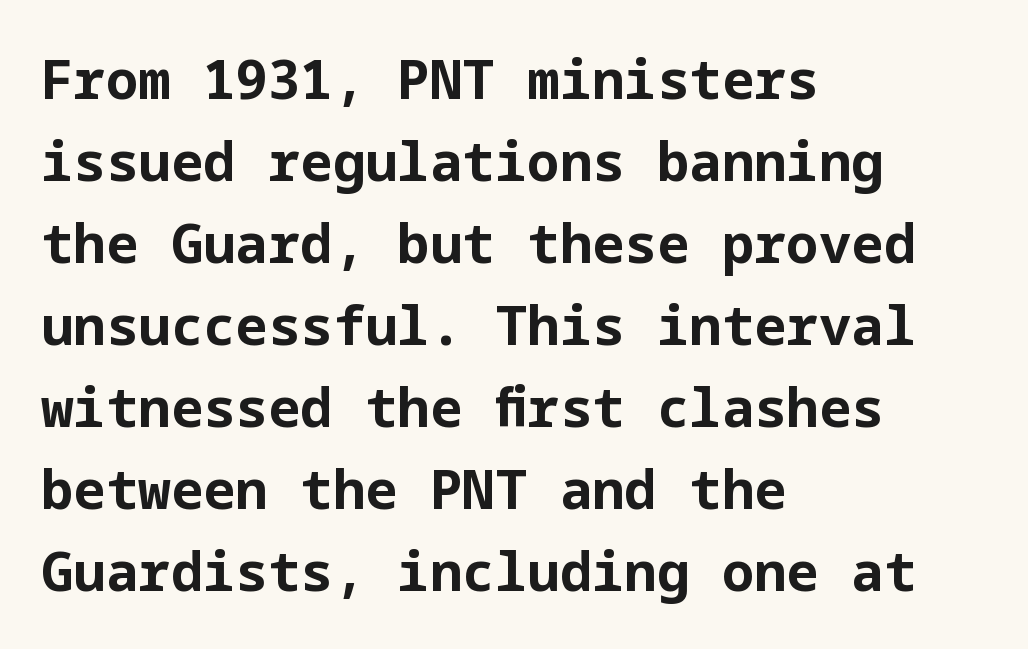
The block of text has a typical density, with ordinary space between rows. The rendering uses a bold face; every stroke is thick and dark. Short and long lines alike share a common starting point at left. Quick note: underline off. Inter-character spacing is left at the font's built-in metrics.
